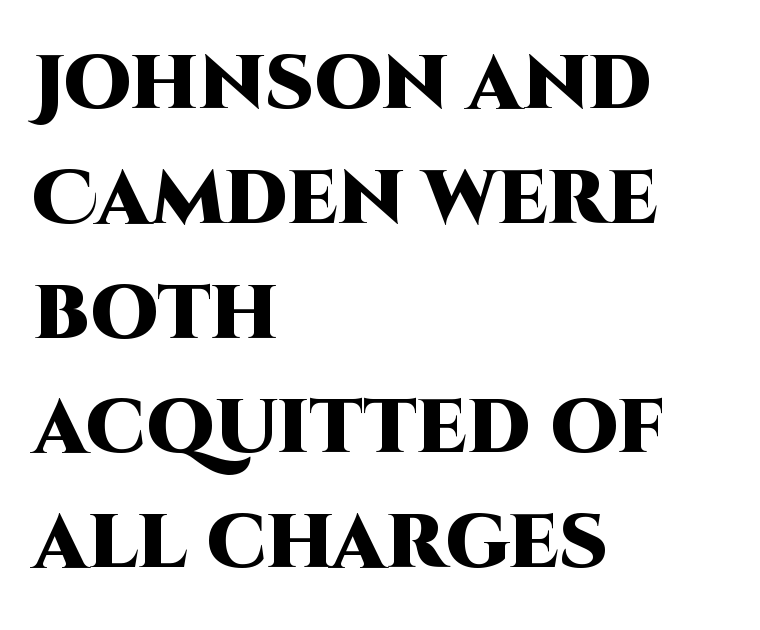
{"serif": "no", "italic": "no", "bold": "yes", "weight": "heavy", "width": "normal", "stroke_contrast": "high", "x_height": "large", "monospaced": "no", "underline": "no", "align": "left", "line_spacing": "normal", "line_spacing_ratio": 1.51, "letter_spacing": "normal", "letter_spacing_em": 0.0, "glyph_px": 76}
